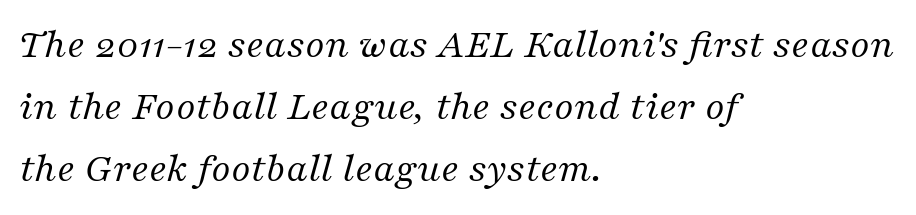
Q: Is the text bold? A: No.
Q: Is the text italic (slanted)? A: Yes, it leans right by about 16 degrees.
Q: Is the typeface a serif or a sans-serif typeface? A: Serif.
Q: Is the text underlined? A: No.
Q: How is the paragraph aligned? A: Left-aligned.
Q: Is the spacing between letters normal or unusually wide? A: Normal.
Q: Is the spacing between lines tight, normal or loose? A: Normal.
Q: Width (condensed, normal, or wide)? A: Normal.
Q: Stroke contrast? A: Medium.
Q: x-height? A: Medium.
Q: Monospaced? A: No.
